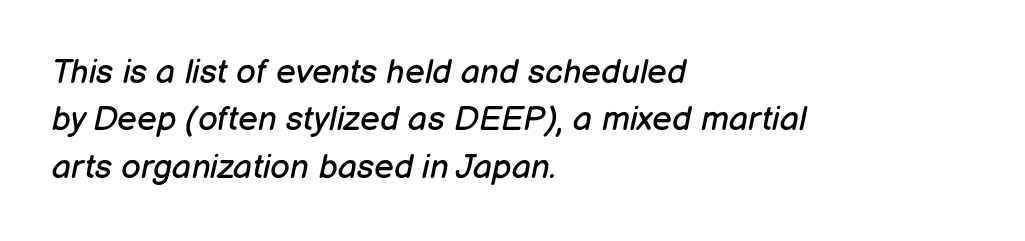
Q: Is the text bold? A: No.
Q: Is the text italic (slanted)? A: Yes, it leans right by about 12 degrees.
Q: Is the text underlined? A: No.
Q: How is the paragraph aligned? A: Left-aligned.
Q: Is the spacing between letters normal or unusually wide? A: Normal.
Q: Is the spacing between lines tight, normal or loose? A: Normal.
Q: Width (condensed, normal, or wide)? A: Normal.
Q: Stroke contrast? A: Low.
Q: x-height? A: Medium.
Q: Monospaced? A: No.
